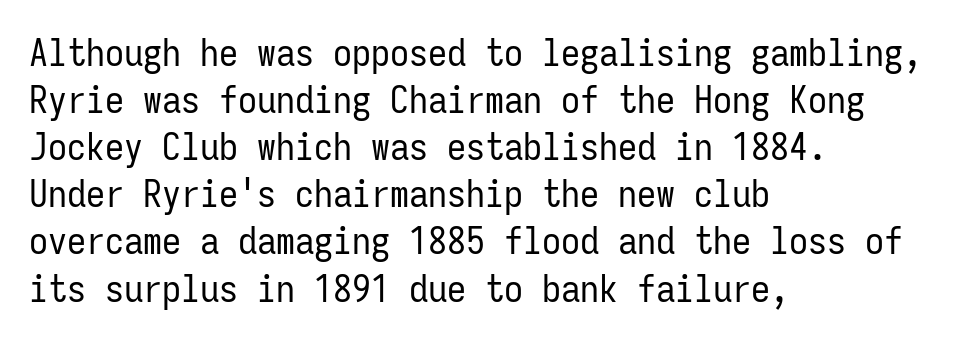
Posture: straight, roman, zero tilt. Glance below the letters and you will spot only blank space. The letters sit at their default tracking, neither squeezed nor spread. Teacher's note: observe the even left margin — that is flush-left alignment. The designer went with a sans here, leaving each stem footless.
